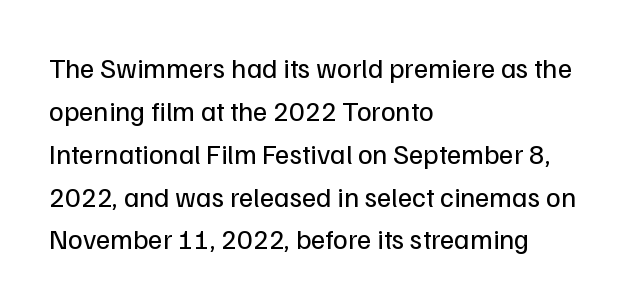
Q: Is the text bold? A: No.
Q: Is the text italic (slanted)? A: No, it is upright.
Q: Is the typeface a serif or a sans-serif typeface? A: Sans-serif.
Q: Is the text underlined? A: No.
Q: How is the paragraph aligned? A: Left-aligned.
Q: Is the spacing between letters normal or unusually wide? A: Normal.
Q: Is the spacing between lines tight, normal or loose? A: Normal.
Q: Width (condensed, normal, or wide)? A: Normal.
Q: Stroke contrast? A: Low.
Q: x-height? A: Medium.
Q: Monospaced? A: No.
